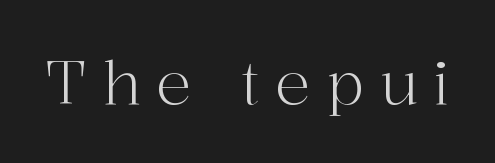
{"serif": "yes", "italic": "no", "bold": "no", "weight": "light", "width": "normal", "stroke_contrast": "high", "x_height": "medium", "monospaced": "no", "underline": "no", "letter_spacing": "wide", "letter_spacing_em": 0.25, "glyph_px": 60}
